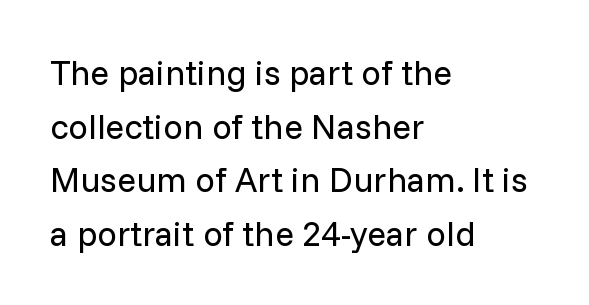
{"serif": "no", "italic": "no", "bold": "no", "weight": "regular", "width": "normal", "stroke_contrast": "low", "x_height": "medium", "monospaced": "no", "underline": "no", "align": "left", "line_spacing": "normal", "line_spacing_ratio": 1.53, "letter_spacing": "normal", "letter_spacing_em": 0.0, "glyph_px": 35}
